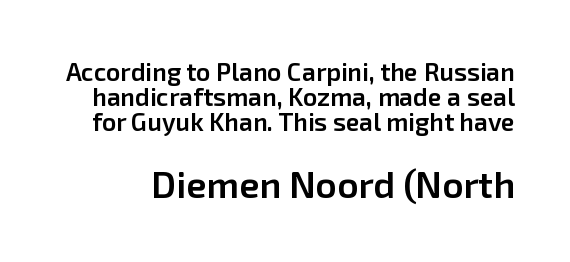
The image shows 37 px semibold sans-serif type, upright; set tight line spacing (1.01x), normal letter spacing, not underlined; the second (bottom) block is 1.48x larger; low stroke contrast and a medium x-height.
